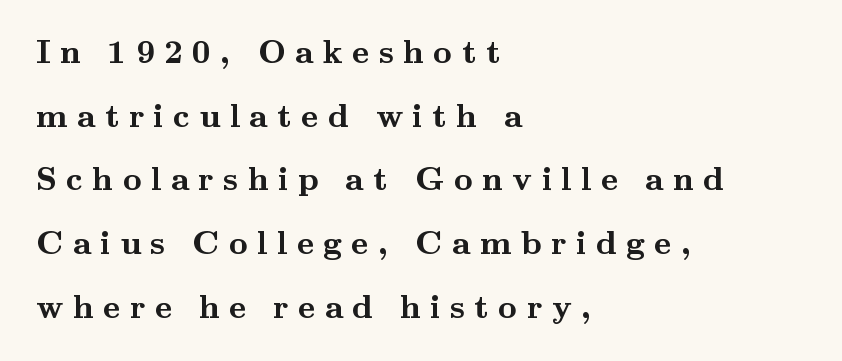
Thick stems and heavy bowls — unmistakably bold. Short note: letters widely spaced. A typesetter would mark this as roman, not italic. Every row of glyphs begins at an identical x-position on the left. The font family rendered here belongs to the serif group.
